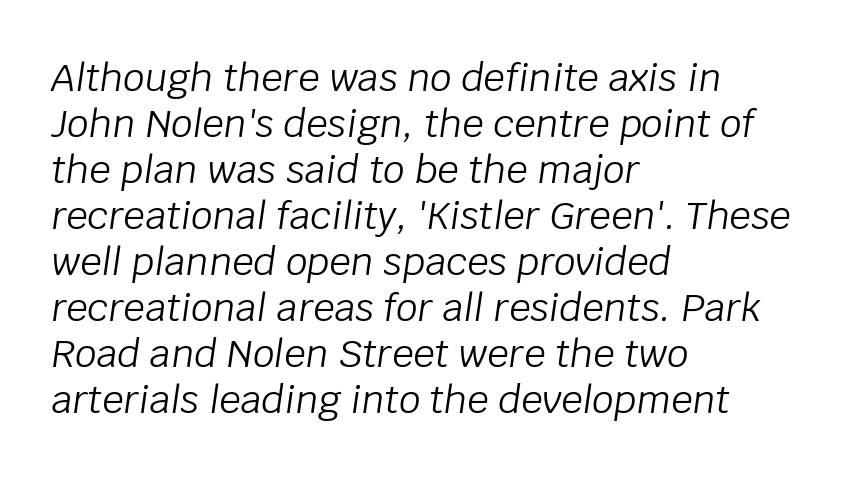
Q: Is the text bold? A: No.
Q: Is the text italic (slanted)? A: Yes, it leans right by about 8 degrees.
Q: Is the text underlined? A: No.
Q: How is the paragraph aligned? A: Left-aligned.
Q: Is the spacing between letters normal or unusually wide? A: Normal.
Q: Width (condensed, normal, or wide)? A: Normal.
Q: Stroke contrast? A: Low.
Q: x-height? A: Large.
Q: Monospaced? A: No.
